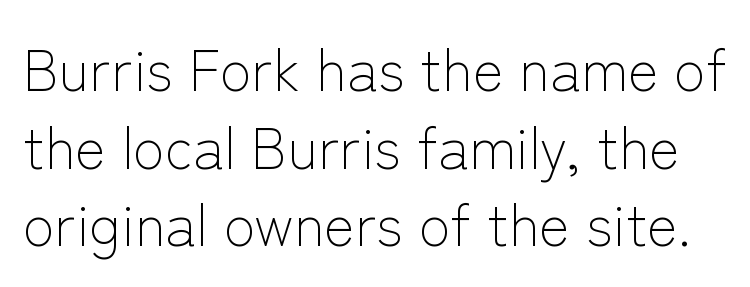
Q: Is the text bold? A: No.
Q: Is the text italic (slanted)? A: No, it is upright.
Q: Is the typeface a serif or a sans-serif typeface? A: Sans-serif.
Q: Is the text underlined? A: No.
Q: Is the spacing between letters normal or unusually wide? A: Normal.
Q: Is the spacing between lines tight, normal or loose? A: Normal.
Q: Width (condensed, normal, or wide)? A: Normal.
Q: Stroke contrast? A: Low.
Q: x-height? A: Medium.
Q: Monospaced? A: No.
